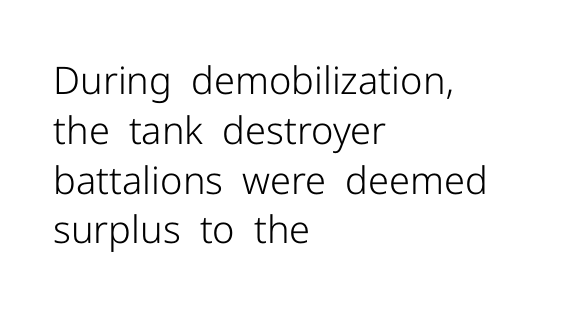
The image shows 38 px light sans-serif type, upright; set left-aligned, normal line spacing (1.31x), normal letter spacing, not underlined; low stroke contrast and a medium x-height.
